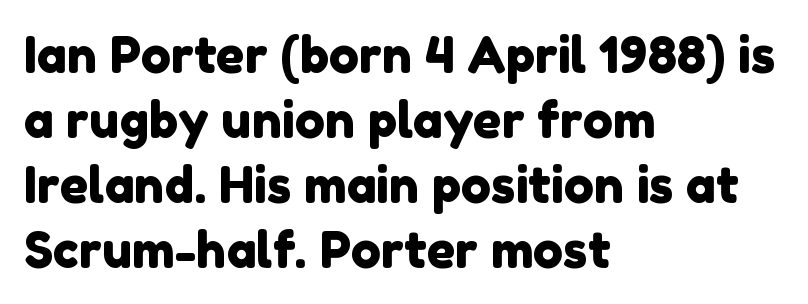
Q: Is the typeface a serif or a sans-serif typeface? A: Sans-serif.
Q: Is the text underlined? A: No.
Q: How is the paragraph aligned? A: Left-aligned.
Q: Is the spacing between letters normal or unusually wide? A: Normal.
Q: Is the spacing between lines tight, normal or loose? A: Normal.
Q: Width (condensed, normal, or wide)? A: Normal.
Q: Stroke contrast? A: Low.
Q: x-height? A: Medium.
Q: Monospaced? A: No.
